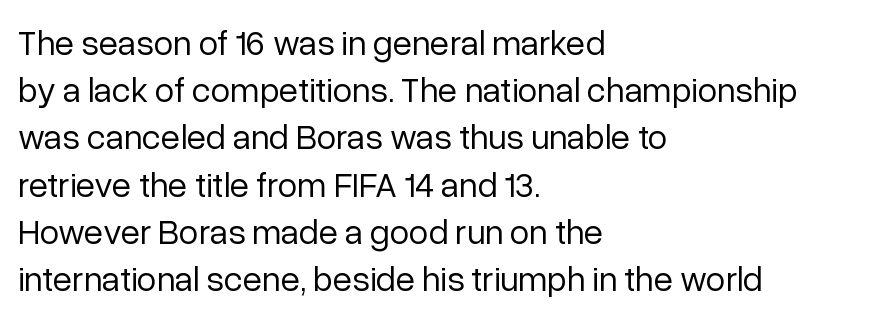
Q: Is the text bold? A: No.
Q: Is the text italic (slanted)? A: No, it is upright.
Q: Is the typeface a serif or a sans-serif typeface? A: Sans-serif.
Q: Is the text underlined? A: No.
Q: How is the paragraph aligned? A: Left-aligned.
Q: Is the spacing between letters normal or unusually wide? A: Normal.
Q: Is the spacing between lines tight, normal or loose? A: Normal.
Q: Width (condensed, normal, or wide)? A: Normal.
Q: Stroke contrast? A: Low.
Q: x-height? A: Medium.
Q: Monospaced? A: No.
